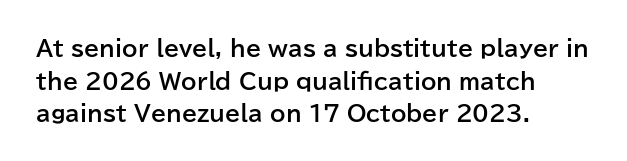
The image shows 22 px bold type, upright; set left-aligned, normal line spacing (1.48x), normal letter spacing, not underlined.
